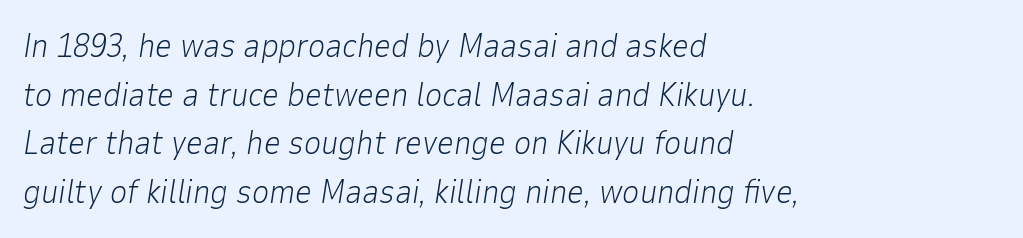
Italic? Definitely — the glyphs are oblique. The zone under the glyphs is completely vacant. There is no visible air inserted between adjacent glyphs. The face looks like a standard text weight, possibly lighter.
